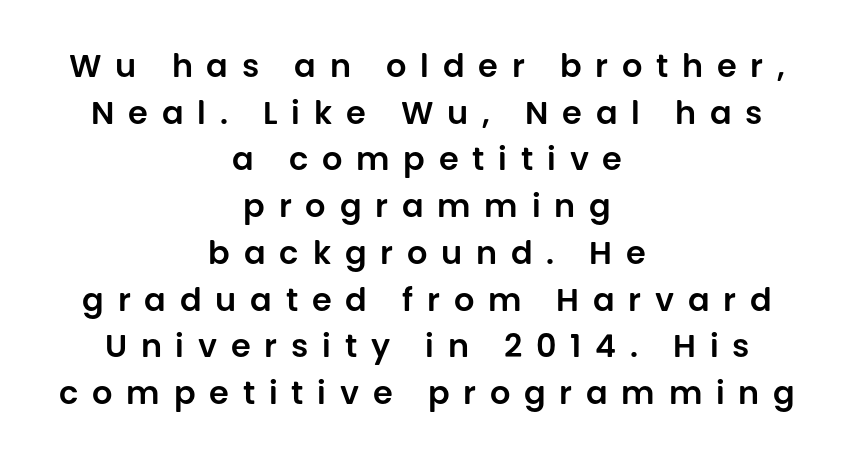
The image shows 32 px sans-serif type, upright; set centered, normal line spacing (1.46x), unusually wide letter spacing (+0.43 em), not underlined; low stroke contrast and a large x-height.
